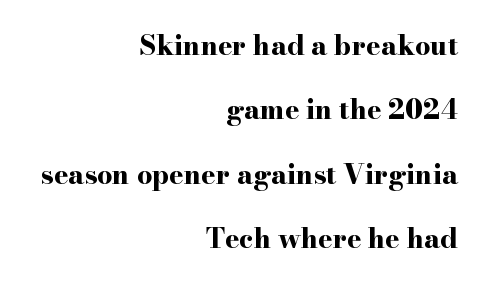
Q: Is the text bold? A: Yes.
Q: Is the text italic (slanted)? A: No, it is upright.
Q: Is the text underlined? A: No.
Q: How is the paragraph aligned? A: Right-aligned.
Q: Is the spacing between letters normal or unusually wide? A: Normal.
Q: Is the spacing between lines tight, normal or loose? A: Loose.
